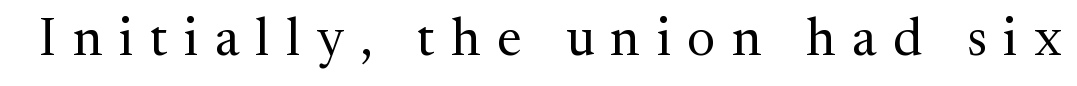
{"serif": "yes", "italic": "no", "bold": "no", "weight": "regular", "width": "normal", "stroke_contrast": "medium", "x_height": "medium", "monospaced": "no", "underline": "no", "letter_spacing": "wide", "letter_spacing_em": 0.31, "glyph_px": 53}
